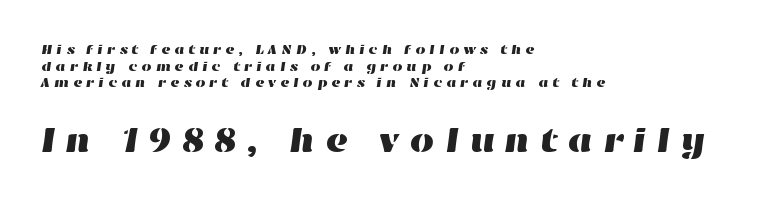
Q: Is the text underlined? A: No.
Q: How is the paragraph aligned? A: Left-aligned.
Q: Is the spacing between letters normal or unusually wide? A: Unusually wide.
Q: Which block of text is set in a larger size, the first (top) or the second (bottom)? A: The second (bottom) one.
Q: Width (condensed, normal, or wide)? A: Wide.
Q: Stroke contrast? A: High.
Q: x-height? A: Medium.
Q: Monospaced? A: No.
